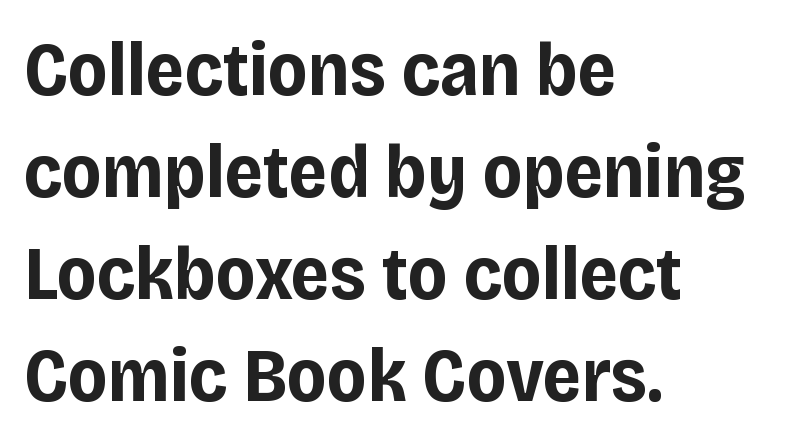
Do the letters lean? They stand straight. The face used here is proportionally spaced, like ordinary book or web type. Caption: bold face, heavy strokes. Nobody drew a line under any word here. Glyph-to-glyph distance matches everyday printed text. Compared with typical paragraphs, the rows here are spaced about the same.
